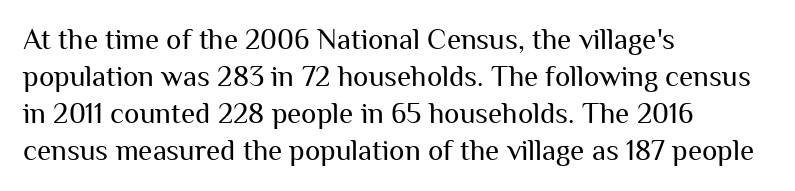
Q: Is the text bold? A: No.
Q: Is the text italic (slanted)? A: No, it is upright.
Q: Is the typeface a serif or a sans-serif typeface? A: Sans-serif.
Q: Is the text underlined? A: No.
Q: How is the paragraph aligned? A: Left-aligned.
Q: Is the spacing between letters normal or unusually wide? A: Normal.
Q: Is the spacing between lines tight, normal or loose? A: Normal.
Q: Width (condensed, normal, or wide)? A: Normal.
Q: Stroke contrast? A: Medium.
Q: x-height? A: Medium.
Q: Monospaced? A: No.
